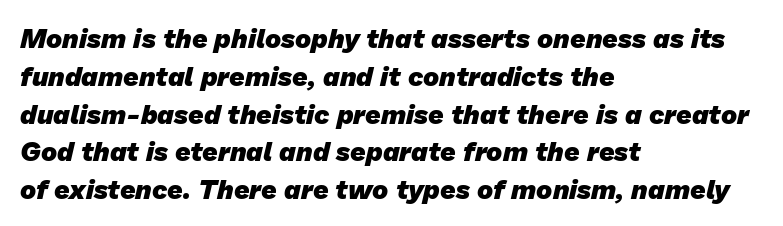
{"bold": "yes", "underline": "no", "align": "left", "line_spacing": "normal", "line_spacing_ratio": 1.4, "letter_spacing": "normal", "letter_spacing_em": 0.0, "glyph_px": 27}
